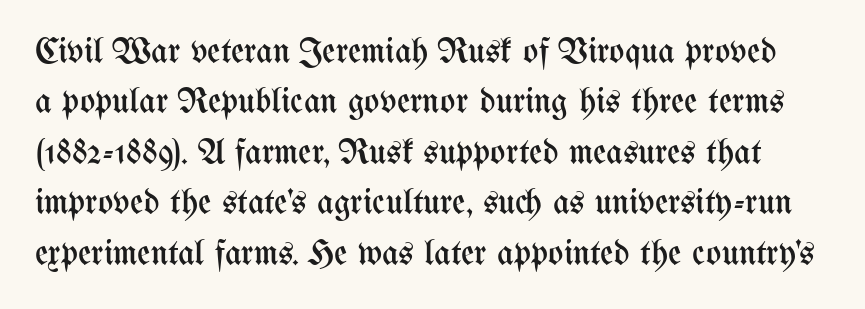
This sample has the flowing, uneven cadence of proportional lettering. Tracking value appears to be zero — textbook default spacing. The passage shown is not bold in any degree. Interline gaps are of average width in this sample.
